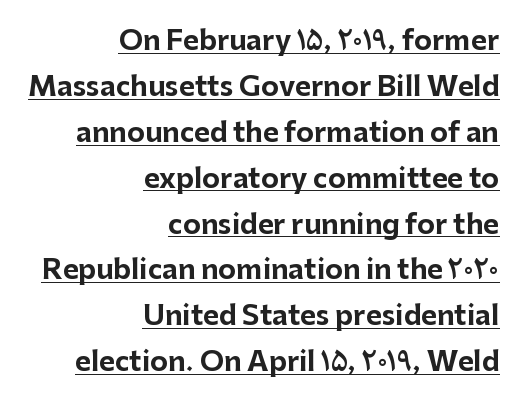
Q: Is the text bold? A: Yes.
Q: Is the text italic (slanted)? A: No, it is upright.
Q: Is the text underlined? A: Yes.
Q: How is the paragraph aligned? A: Right-aligned.
Q: Is the spacing between letters normal or unusually wide? A: Normal.
Q: Is the spacing between lines tight, normal or loose? A: Normal.
